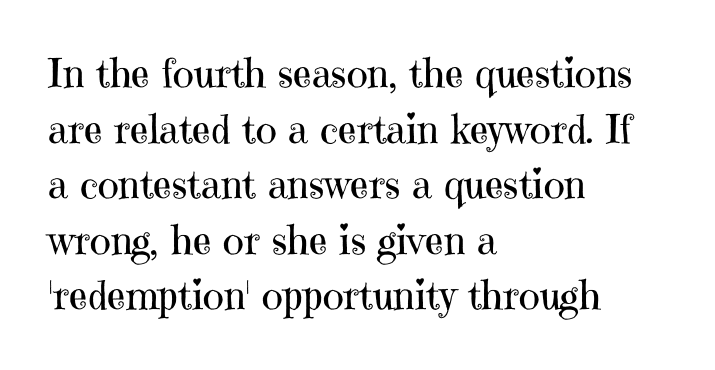
{"serif": "yes", "italic": "no", "bold": "no", "weight": "regular", "width": "normal", "stroke_contrast": "high", "x_height": "medium", "monospaced": "no", "underline": "no", "align": "left", "line_spacing": "normal", "line_spacing_ratio": 1.39, "letter_spacing": "normal", "letter_spacing_em": 0.0, "glyph_px": 40}
